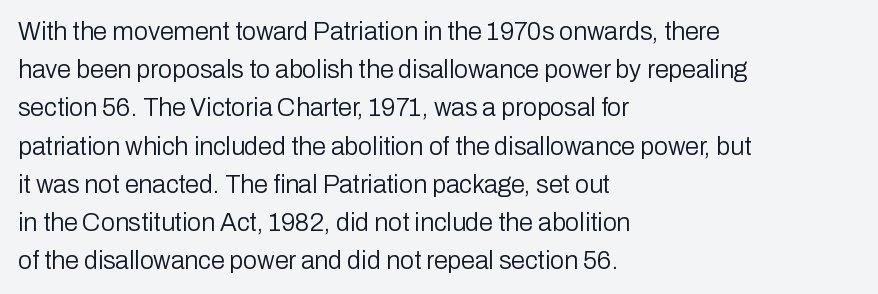
The image shows 25 px text type, upright; set left-aligned, normal line spacing (1.53x), normal letter spacing, not underlined.
